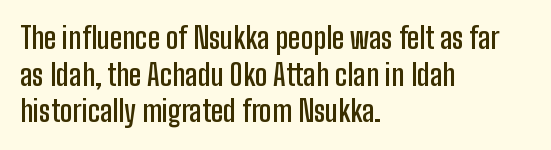
Its strokes are somewhat broadened, the hallmark of semibold type. Baseline-to-baseline distance is the conventional proportion of letter height. Where is the straight margin? On the left. The strip under each line holds only bare page. Here the glyphs are tracked normally, forming tight word shapes.
